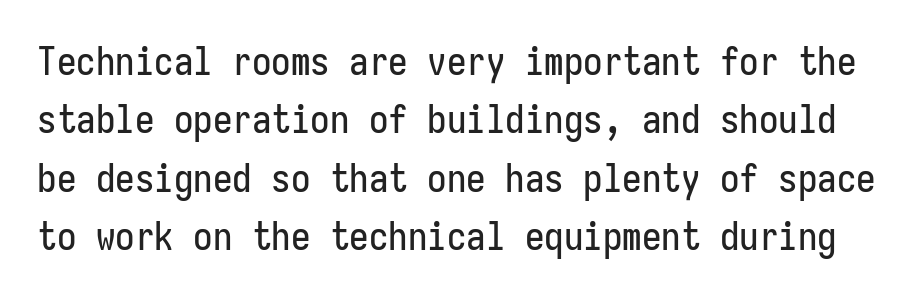
The image shows 39 px condensed sans-serif type, upright, monospaced; set normal line spacing (1.5x), normal letter spacing, not underlined; low stroke contrast and a medium x-height.
